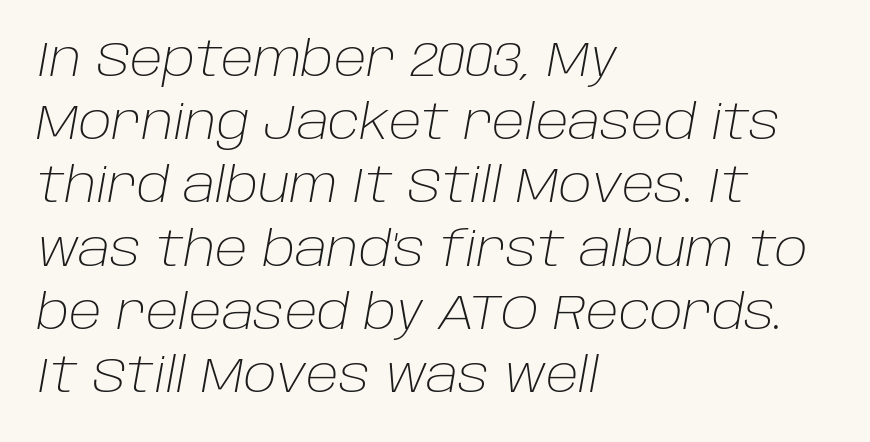
{"italic": "yes", "lean": "right", "slant_degrees": 10, "bold": "no", "weight": "light", "width": "normal", "stroke_contrast": "low", "x_height": "large", "monospaced": "no", "underline": "no", "align": "left", "line_spacing": "normal", "line_spacing_ratio": 1.29, "letter_spacing": "normal", "letter_spacing_em": 0.0, "glyph_px": 49}
